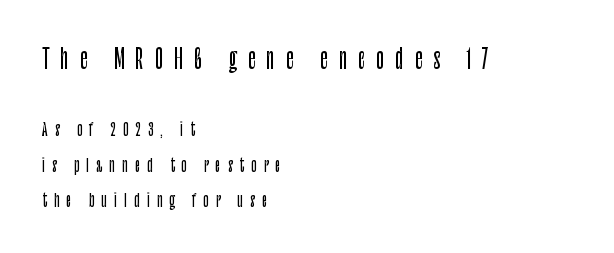
If you squint, the top block still reads clearly — it's the larger of the two. Upright lettering throughout. The lines are spread far apart with generous leading. Short and long lines alike share a common starting point at left.
